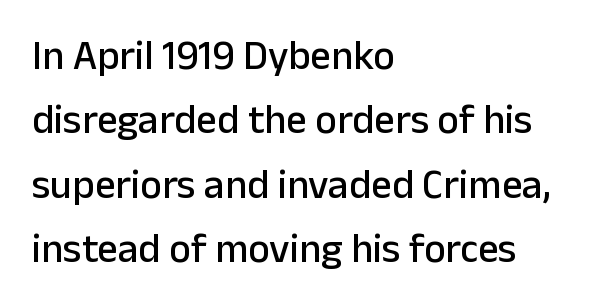
{"serif": "no", "italic": "no", "width": "normal", "stroke_contrast": "low", "x_height": "medium", "monospaced": "no", "underline": "no", "align": "left", "line_spacing": "normal", "line_spacing_ratio": 1.57, "letter_spacing": "normal", "letter_spacing_em": 0.0, "glyph_px": 41}
